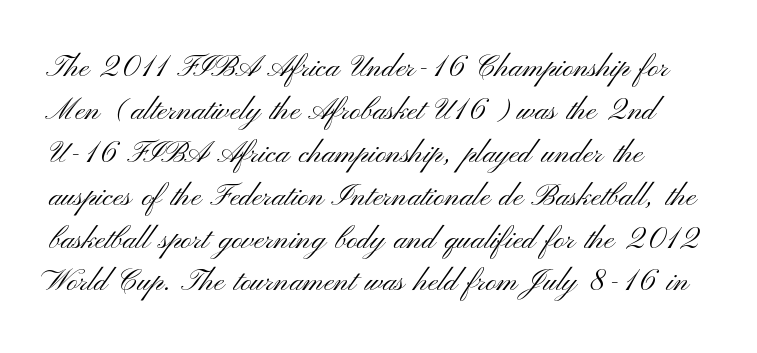
Is the letter spacing exaggerated? No — it looks like the ordinary default. This block has exactly the height ordinary leading produces. Underlining? Definitely not there. The letters advance in unequal steps, a hallmark of proportional type.
